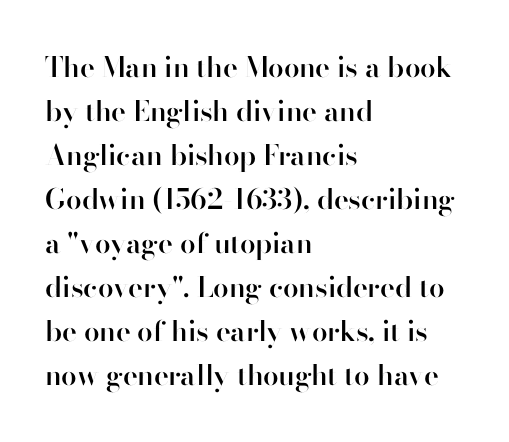
Q: Is the text bold? A: Semi-bold.
Q: Is the text italic (slanted)? A: No, it is upright.
Q: Is the typeface a serif or a sans-serif typeface? A: Sans-serif.
Q: Is the text underlined? A: No.
Q: How is the paragraph aligned? A: Left-aligned.
Q: Is the spacing between letters normal or unusually wide? A: Normal.
Q: Is the spacing between lines tight, normal or loose? A: Normal.
Q: Width (condensed, normal, or wide)? A: Normal.
Q: Stroke contrast? A: High.
Q: x-height? A: Small.
Q: Monospaced? A: No.
